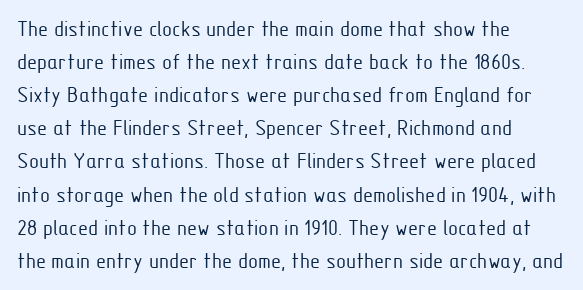
{"italic": "no", "bold": "no", "underline": "no", "align": "left", "line_spacing": "normal", "line_spacing_ratio": 1.44, "letter_spacing": "normal", "letter_spacing_em": 0.0, "glyph_px": 23}
